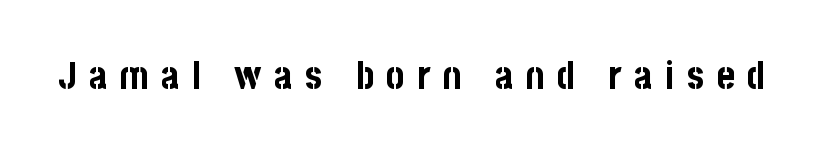
{"serif": "no", "italic": "no", "bold": "yes", "weight": "bold", "width": "condensed", "stroke_contrast": "low", "x_height": "large", "monospaced": "no", "underline": "no", "letter_spacing": "wide", "letter_spacing_em": 0.33, "glyph_px": 38}
